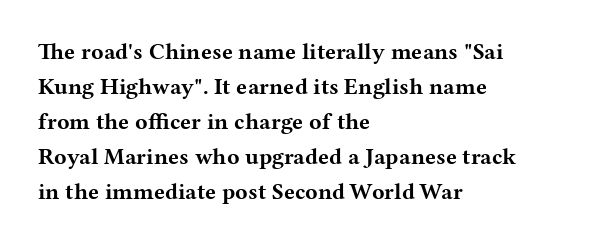
The image shows 23 px bold type, upright; set left-aligned, normal line spacing (1.52x), normal letter spacing, not underlined.
